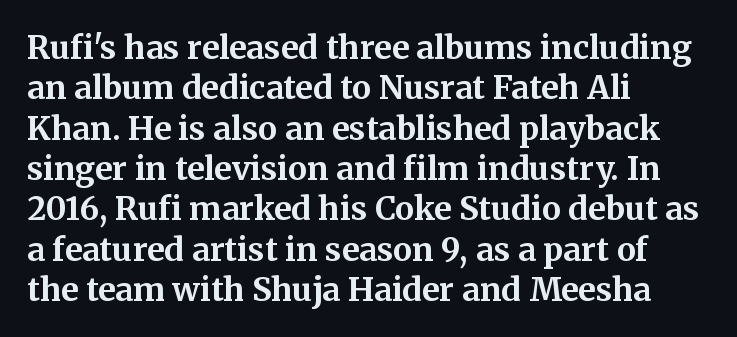
Type style note: has serifs. In CSS terms this would be text-align: left. Tracking value appears to be zero — textbook default spacing. Letters rest on an invisible, unmarked baseline.
